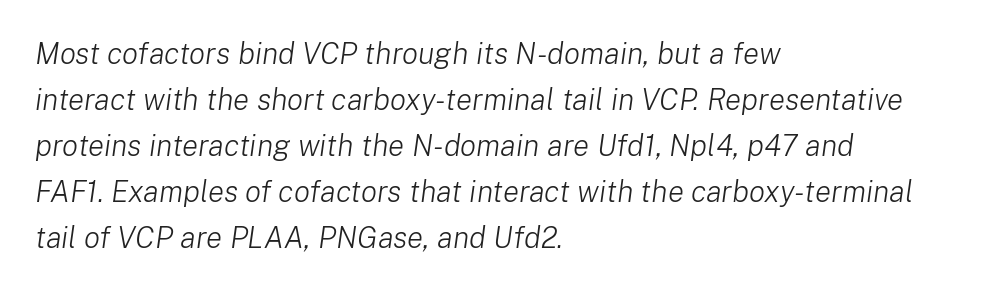
{"italic": "yes", "lean": "right", "slant_degrees": 8, "bold": "no", "weight": "light", "width": "normal", "stroke_contrast": "low", "x_height": "medium", "monospaced": "no", "underline": "no", "align": "left", "line_spacing": "normal", "line_spacing_ratio": 1.53, "letter_spacing": "normal", "letter_spacing_em": 0.0, "glyph_px": 30}
